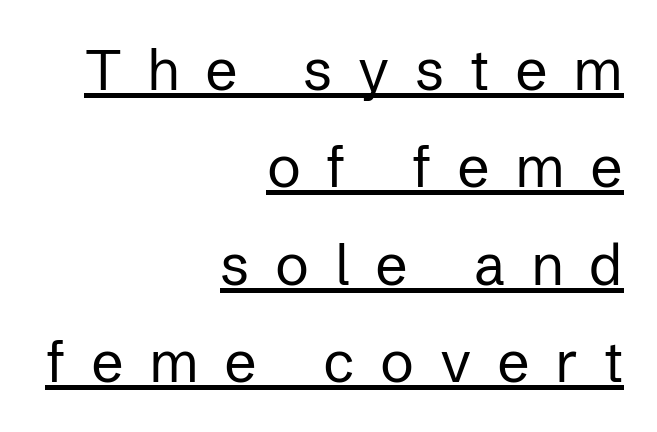
The font is comparable to plain body text, perhaps lighter. Do the characters align in a grid? No, the font is proportional. Vertical strokes here are truly vertical. What decoration does the sample have? An underline.
